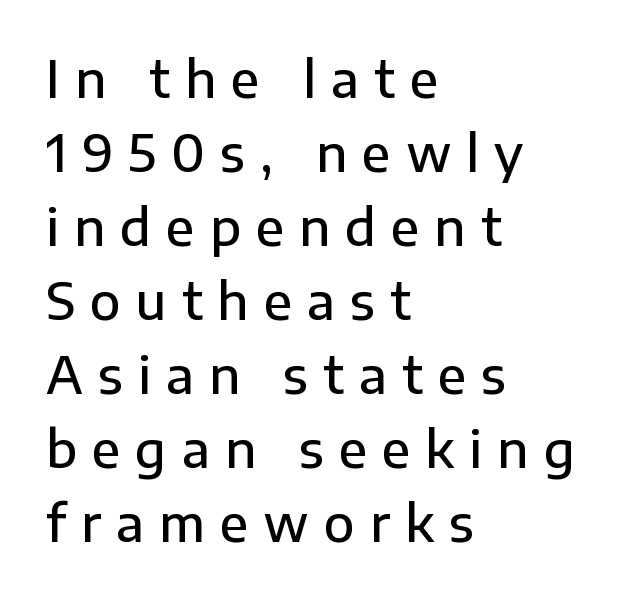
Q: Is the text bold? A: Semi-bold.
Q: Is the text italic (slanted)? A: No, it is upright.
Q: Is the typeface a serif or a sans-serif typeface? A: Sans-serif.
Q: Is the text underlined? A: No.
Q: How is the paragraph aligned? A: Left-aligned.
Q: Is the spacing between letters normal or unusually wide? A: Unusually wide.
Q: Is the spacing between lines tight, normal or loose? A: Normal.
Q: Width (condensed, normal, or wide)? A: Normal.
Q: Stroke contrast? A: Low.
Q: x-height? A: Medium.
Q: Monospaced? A: No.
